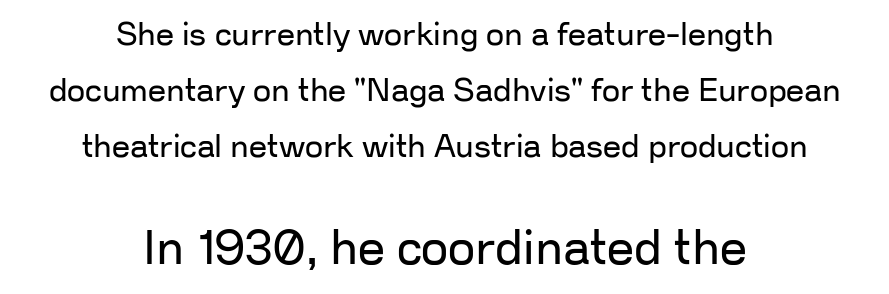
The image shows 48 px regular-weight sans-serif type, upright; set centered, line spacing 1.75x, normal letter spacing, not underlined; the second (bottom) block is 1.5x larger; low stroke contrast and a medium x-height.
